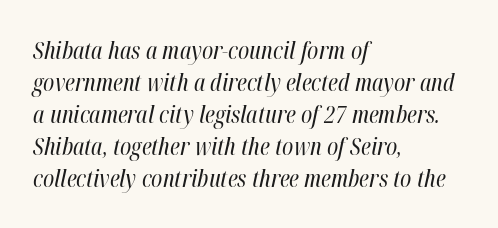
Q: Is the text bold? A: No.
Q: Is the text italic (slanted)? A: Yes, it leans right by about 12 degrees.
Q: Is the text underlined? A: No.
Q: How is the paragraph aligned? A: Left-aligned.
Q: Is the spacing between letters normal or unusually wide? A: Normal.
Q: Is the spacing between lines tight, normal or loose? A: Normal.
